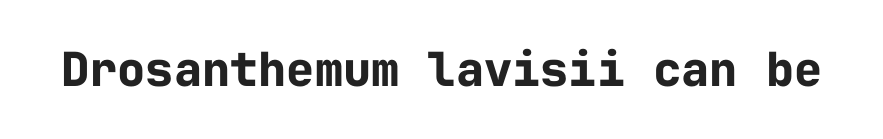
Q: Is the text bold? A: Yes.
Q: Is the text italic (slanted)? A: No, it is upright.
Q: Is the typeface a serif or a sans-serif typeface? A: Sans-serif.
Q: Is the text underlined? A: No.
Q: Is the spacing between letters normal or unusually wide? A: Normal.
Q: Width (condensed, normal, or wide)? A: Normal.
Q: Stroke contrast? A: Low.
Q: x-height? A: Medium.
Q: Monospaced? A: Yes.
